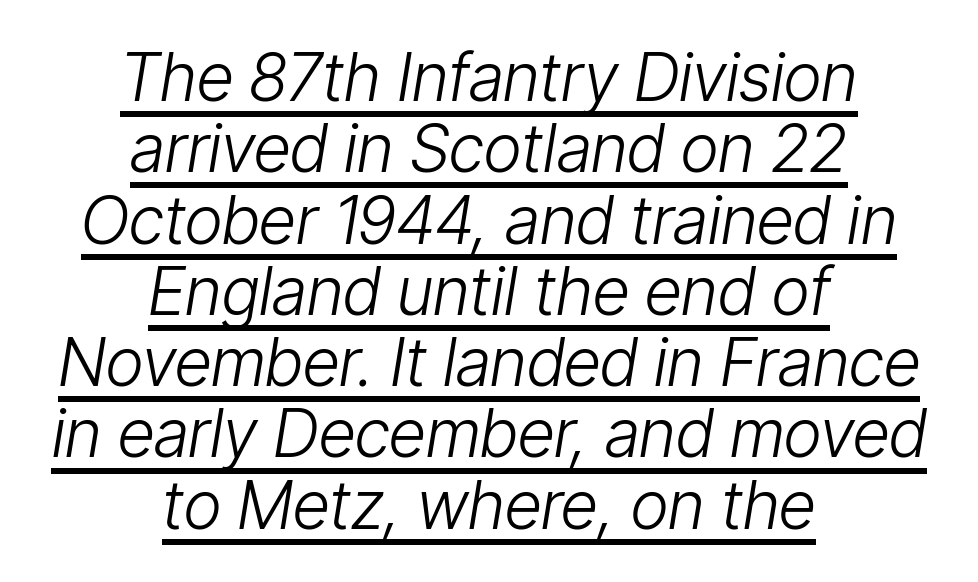
{"italic": "yes", "lean": "right", "slant_degrees": 9, "bold": "no", "weight": "light", "width": "condensed", "stroke_contrast": "low", "x_height": "medium", "monospaced": "no", "underline": "yes", "align": "center", "line_spacing": "tight", "line_spacing_ratio": 1.08, "letter_spacing": "normal", "letter_spacing_em": 0.0, "glyph_px": 66}
